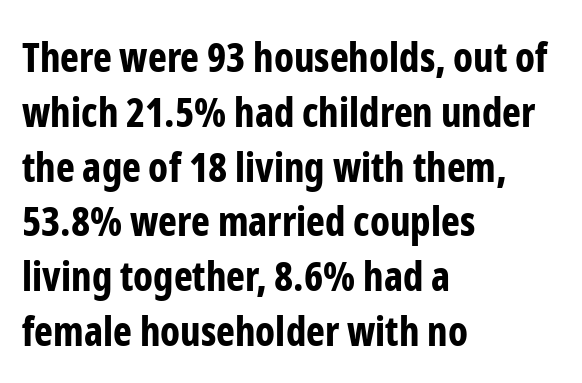
{"serif": "no", "italic": "no", "bold": "yes", "weight": "bold", "width": "condensed", "stroke_contrast": "low", "x_height": "medium", "monospaced": "no", "underline": "no", "align": "left", "line_spacing": "normal", "line_spacing_ratio": 1.37, "letter_spacing": "normal", "letter_spacing_em": 0.0, "glyph_px": 40}
